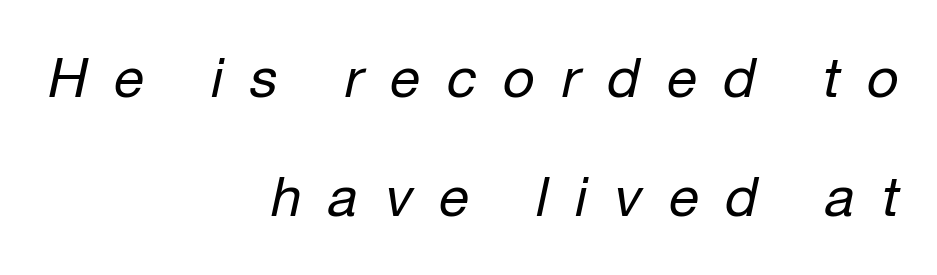
The image shows 55 px regular-weight type, italic (leaning right); set right-aligned, loose line spacing (2.16x), unusually wide letter spacing (+0.49 em), not underlined; low stroke contrast and a medium x-height.
